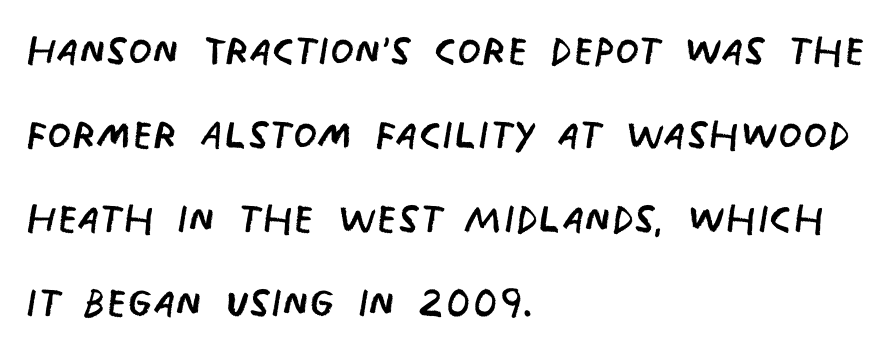
The image shows 55 px regular-weight, condensed sans-serif type; set left-aligned, normal line spacing (1.53x), normal letter spacing, not underlined; low stroke contrast and a large x-height.
